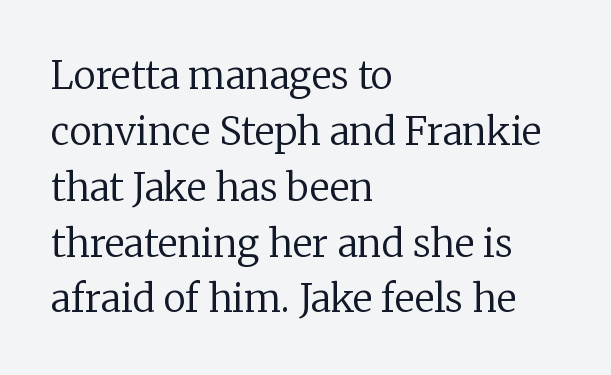
{"serif": "yes", "italic": "no", "bold": "no", "weight": "regular", "width": "normal", "stroke_contrast": "low", "x_height": "medium", "monospaced": "no", "underline": "no", "align": "left", "line_spacing": "normal", "line_spacing_ratio": 1.47, "letter_spacing": "normal", "letter_spacing_em": 0.0, "glyph_px": 38}
